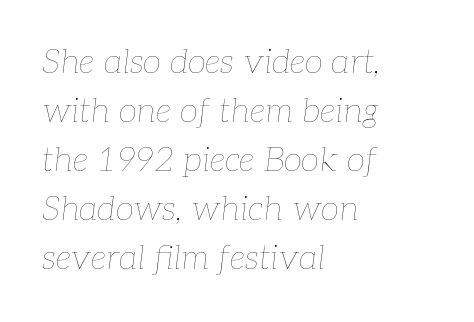
{"italic": "yes", "lean": "right", "slant_degrees": 7, "bold": "no", "weight": "thin", "width": "normal", "stroke_contrast": "low", "x_height": "medium", "monospaced": "no", "underline": "no", "align": "left", "line_spacing": "normal", "line_spacing_ratio": 1.44, "letter_spacing": "normal", "letter_spacing_em": 0.0, "glyph_px": 34}
